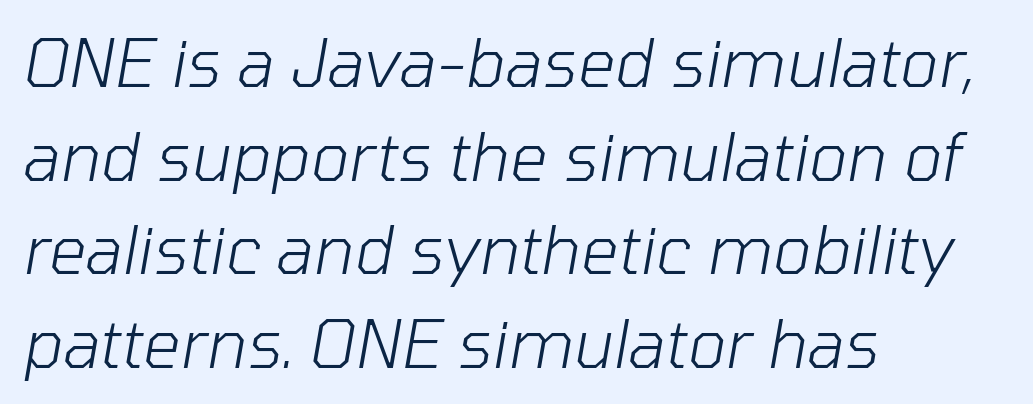
Q: Is the text bold? A: No.
Q: Is the text italic (slanted)? A: Yes, it leans right by about 10 degrees.
Q: Is the text underlined? A: No.
Q: How is the paragraph aligned? A: Left-aligned.
Q: Is the spacing between letters normal or unusually wide? A: Normal.
Q: Is the spacing between lines tight, normal or loose? A: Normal.
Q: Width (condensed, normal, or wide)? A: Normal.
Q: Stroke contrast? A: Low.
Q: x-height? A: Medium.
Q: Monospaced? A: No.
